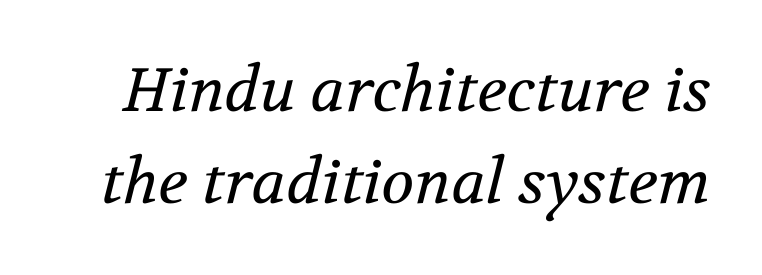
Is this a fixed-width face? No — the glyphs have proportional, varying widths. Observe the ordinary spacing: letters are neighbours, not strangers. The glyphs look as if they've been sheared to an angle. The passage shown is not underscored anywhere.
